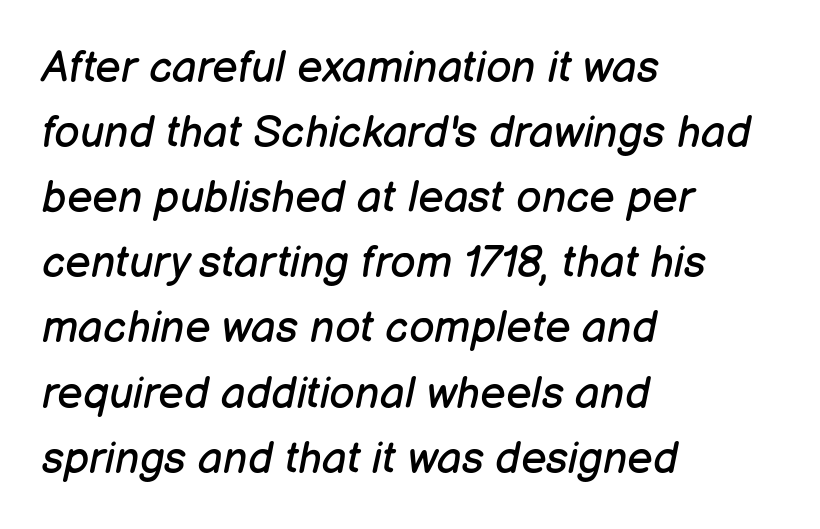
Q: Is the text bold? A: No.
Q: Is the text italic (slanted)? A: Yes, it leans right by about 12 degrees.
Q: Is the text underlined? A: No.
Q: How is the paragraph aligned? A: Left-aligned.
Q: Is the spacing between letters normal or unusually wide? A: Normal.
Q: Is the spacing between lines tight, normal or loose? A: Normal.
Q: Width (condensed, normal, or wide)? A: Normal.
Q: Stroke contrast? A: Low.
Q: x-height? A: Medium.
Q: Monospaced? A: No.
